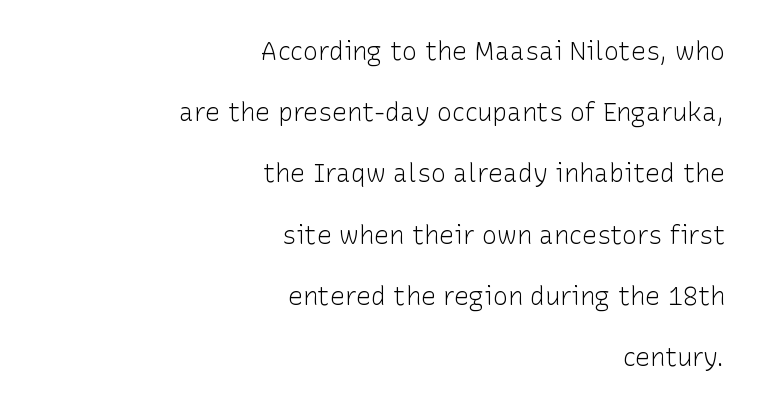
{"italic": "no", "bold": "no", "underline": "no", "align": "right", "line_spacing": "loose", "line_spacing_ratio": 2.45, "letter_spacing": "normal", "letter_spacing_em": 0.0, "glyph_px": 25}
